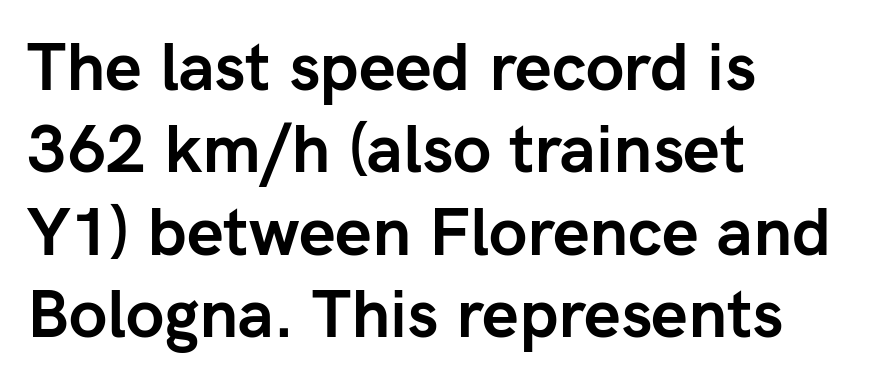
{"serif": "no", "italic": "no", "bold": "yes", "weight": "semibold", "width": "normal", "stroke_contrast": "low", "x_height": "medium", "monospaced": "no", "underline": "no", "align": "left", "line_spacing": "normal", "line_spacing_ratio": 1.25, "letter_spacing": "normal", "letter_spacing_em": 0.0, "glyph_px": 66}
